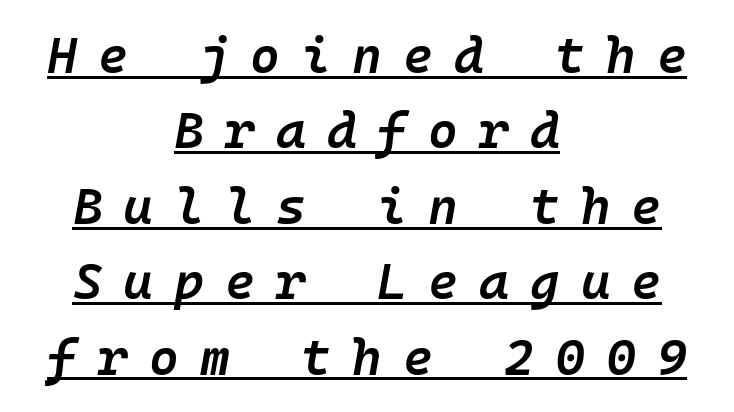
{"italic": "yes", "lean": "right", "slant_degrees": 10, "bold": "semi", "weight": "semibold", "width": "normal", "stroke_contrast": "low", "x_height": "medium", "underline": "yes", "align": "center", "line_spacing": "normal", "line_spacing_ratio": 1.48, "letter_spacing": "wide", "letter_spacing_em": 0.41, "glyph_px": 51}
